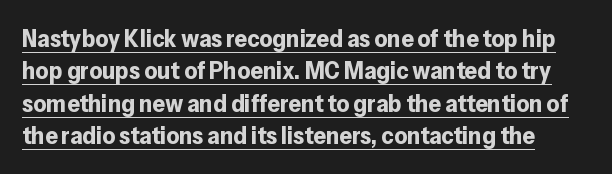
The image shows 25 px bold type, upright; set normal line spacing (1.3x), normal letter spacing, underlined.
